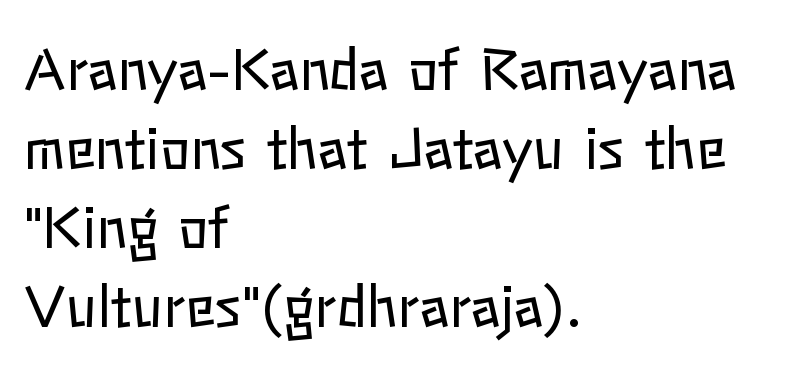
The image shows 56 px regular-weight type, upright; set left-aligned, normal line spacing (1.41x), normal letter spacing, not underlined; low stroke contrast and a medium x-height.
